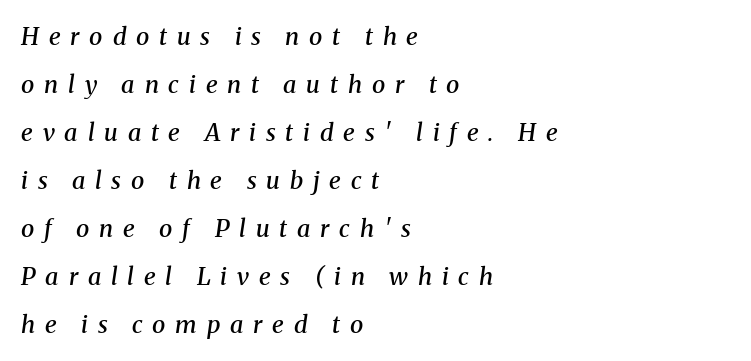
The baseline area is clear. The rendering inserts visible extra space after every character. The font's italic variant was chosen for this text. These words are printed semibold, heavier than regular yet not bold. Honestly, the rows look like they've been pulled way apart. All the whitespace from short lines collects on the right.
